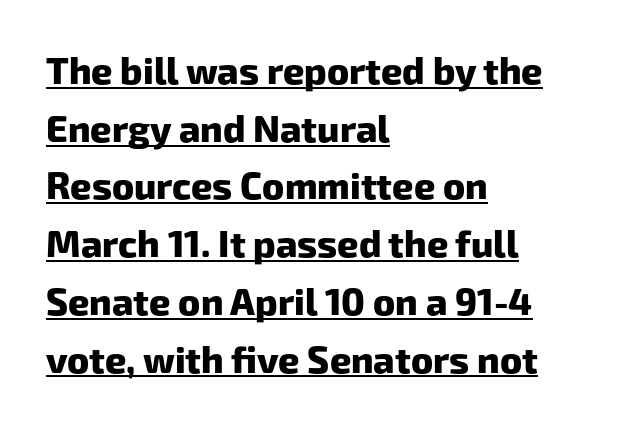
The image shows 37 px heavy sans-serif type; set left-aligned, normal line spacing (1.56x), normal letter spacing, underlined; low stroke contrast and a medium x-height.
